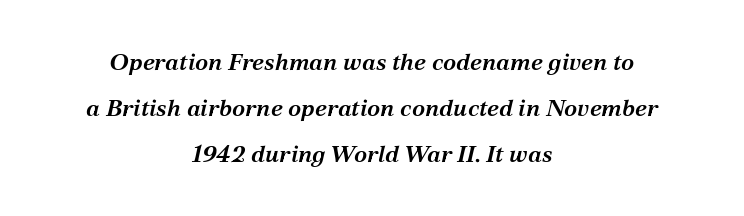
The image shows 24 px text type, italic (leaning right); set centered, loose line spacing (1.91x), normal letter spacing, not underlined.
